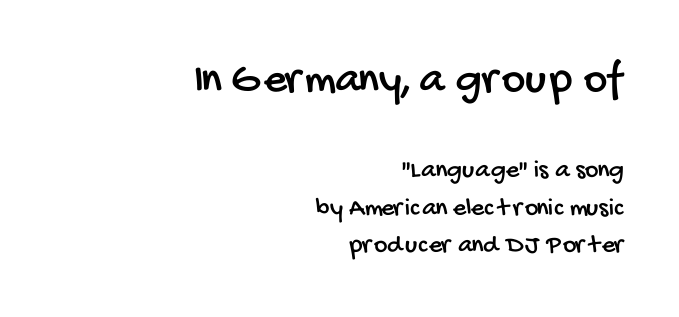
Serif or sans? Sans — the stroke terminals are bare. Successive baselines arrive at the customary interval. Note the varied advance widths — an 'i' is clearly narrower than an 'm'. Size contrast runs from large at the top to small at the bottom. The paragraph shown leans on its right margin. The face used here is rendered with its standard letterfit.
